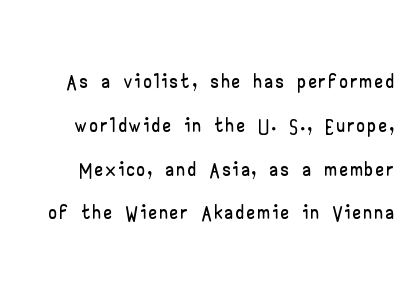
{"serif": "no", "italic": "no", "width": "wide", "stroke_contrast": "low", "x_height": "small", "monospaced": "no", "underline": "no", "line_spacing": "normal", "line_spacing_ratio": 1.46, "glyph_px": 30}
